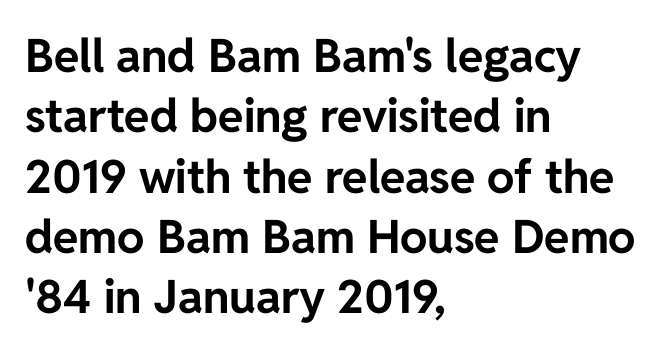
Q: Is the text bold? A: Yes.
Q: Is the text italic (slanted)? A: No, it is upright.
Q: Is the typeface a serif or a sans-serif typeface? A: Sans-serif.
Q: Is the text underlined? A: No.
Q: How is the paragraph aligned? A: Left-aligned.
Q: Is the spacing between letters normal or unusually wide? A: Normal.
Q: Is the spacing between lines tight, normal or loose? A: Normal.
Q: Width (condensed, normal, or wide)? A: Normal.
Q: Stroke contrast? A: Low.
Q: x-height? A: Medium.
Q: Monospaced? A: No.
